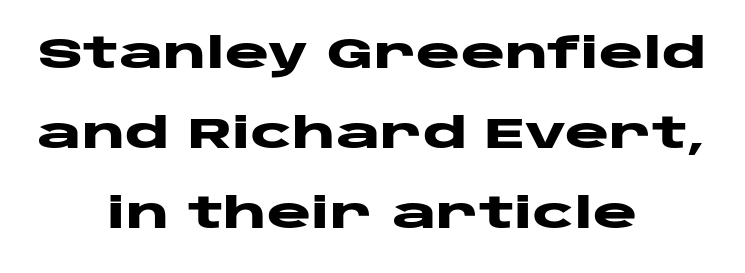
Q: Is the text bold? A: Yes.
Q: Is the text italic (slanted)? A: No, it is upright.
Q: Is the typeface a serif or a sans-serif typeface? A: Sans-serif.
Q: Is the text underlined? A: No.
Q: How is the paragraph aligned? A: Centered.
Q: Is the spacing between letters normal or unusually wide? A: Normal.
Q: Is the spacing between lines tight, normal or loose? A: Loose.
Q: Width (condensed, normal, or wide)? A: Wide.
Q: Stroke contrast? A: Low.
Q: x-height? A: Large.
Q: Monospaced? A: No.
